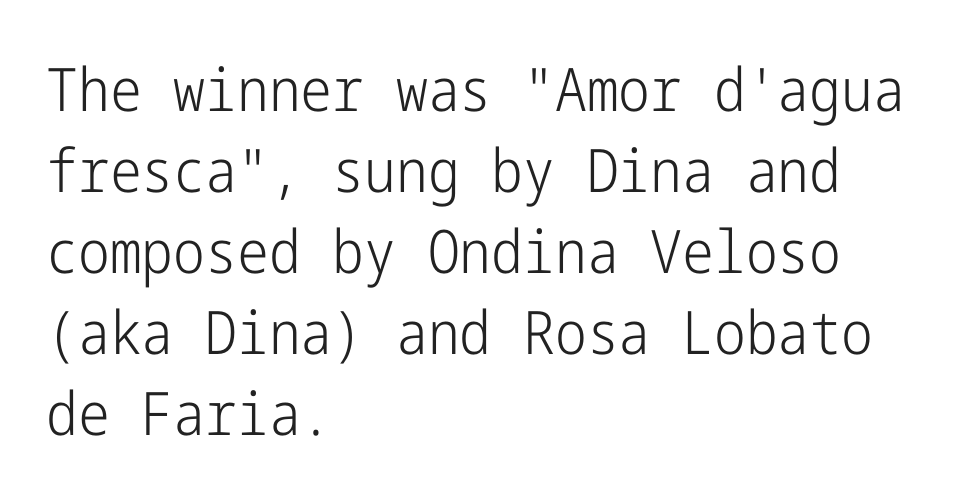
The image shows 60 px light, condensed sans-serif type, upright; set left-aligned, normal line spacing (1.35x), normal letter spacing, not underlined; low stroke contrast and a medium x-height.
